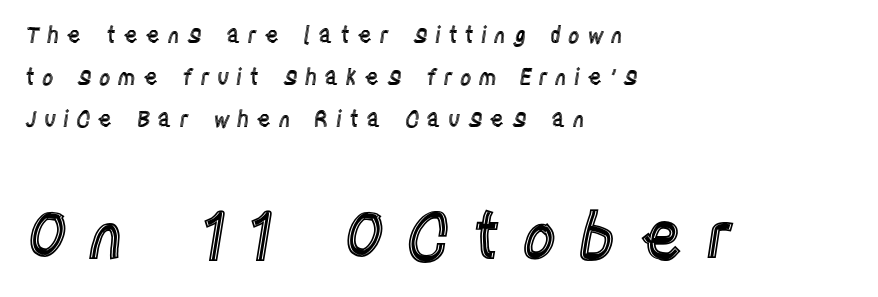
{"width": "condensed", "x_height": "large", "monospaced": "no", "underline": "no", "align": "left", "line_spacing": "loose", "line_spacing_ratio": 1.92, "letter_spacing": "wide", "letter_spacing_em": 0.32, "larger_block": "second", "size_ratio": 3.05, "glyph_px": 67}
